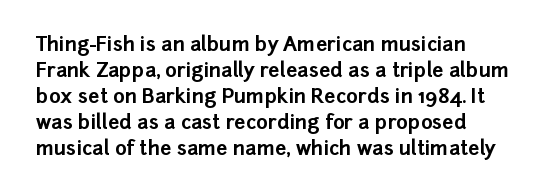
Q: Is the text bold? A: Yes.
Q: Is the text italic (slanted)? A: No, it is upright.
Q: Is the text underlined? A: No.
Q: How is the paragraph aligned? A: Left-aligned.
Q: Is the spacing between letters normal or unusually wide? A: Normal.
Q: Is the spacing between lines tight, normal or loose? A: Normal.
